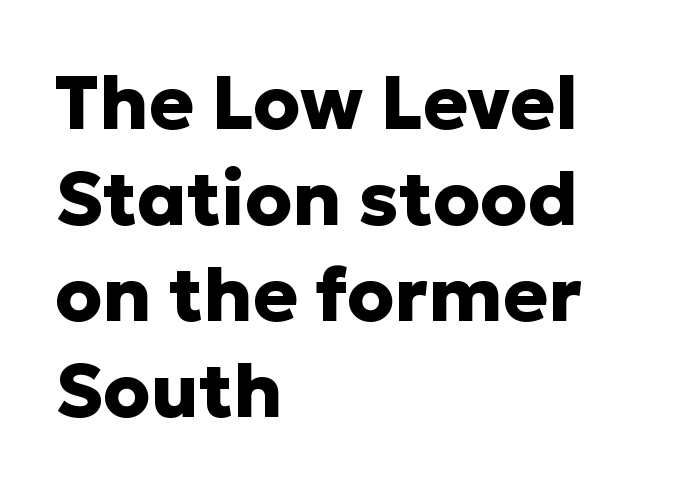
The image shows 75 px heavy sans-serif type, upright; set left-aligned, normal line spacing (1.28x), normal letter spacing, not underlined; low stroke contrast and a medium x-height.
